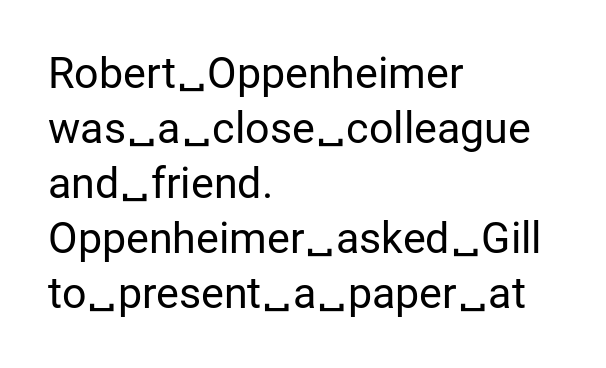
The image shows 43 px regular-weight sans-serif type, upright; set left-aligned, normal line spacing (1.28x), normal letter spacing, not underlined; low stroke contrast and a medium x-height.
